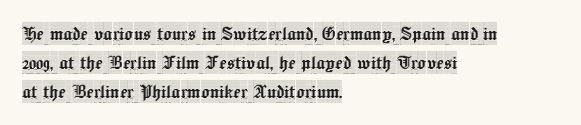
The image shows 22 px text type, upright; set left-aligned, normal line spacing (1.31x), normal letter spacing, not underlined.
